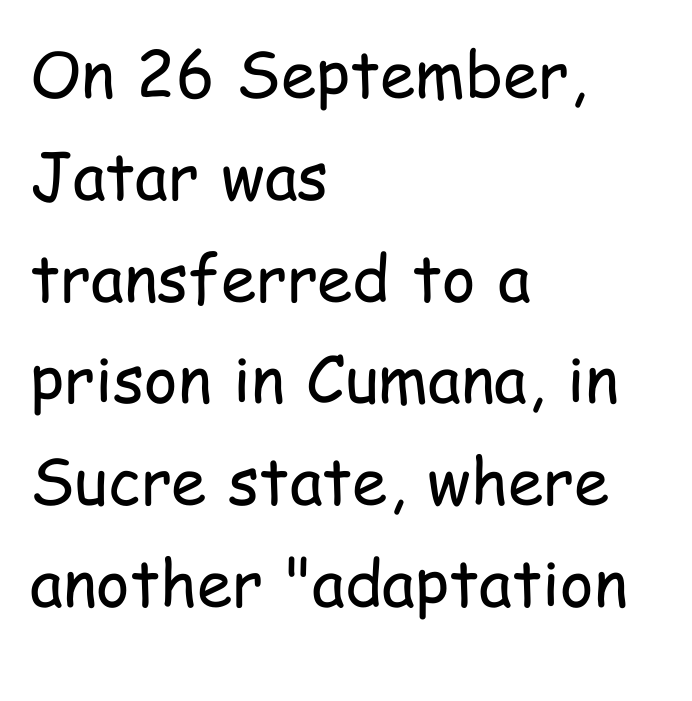
Q: Is the text bold? A: No.
Q: Is the text italic (slanted)? A: No, it is upright.
Q: Is the typeface a serif or a sans-serif typeface? A: Sans-serif.
Q: Is the text underlined? A: No.
Q: How is the paragraph aligned? A: Left-aligned.
Q: Is the spacing between letters normal or unusually wide? A: Normal.
Q: Is the spacing between lines tight, normal or loose? A: Normal.
Q: Width (condensed, normal, or wide)? A: Condensed.
Q: Stroke contrast? A: Low.
Q: x-height? A: Medium.
Q: Monospaced? A: No.
